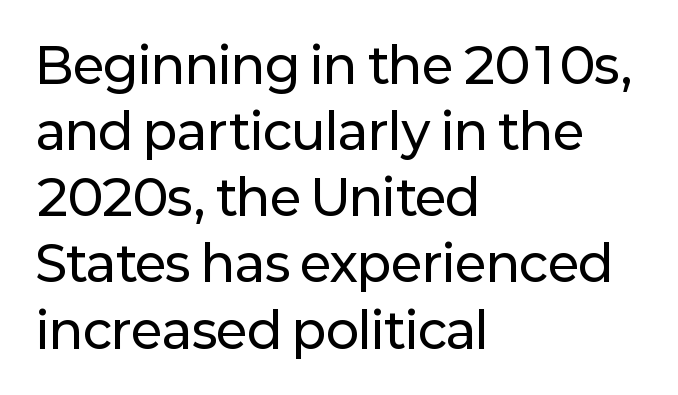
Each row of text sits above clean, open space. The lettering stays uniformly vertical, giving the passage a roman look. You could not count columns in this text — the font is proportionally spaced. Compared with typical body copy, the letter spacing here is the same. Interline gaps are of average width in this sample.
